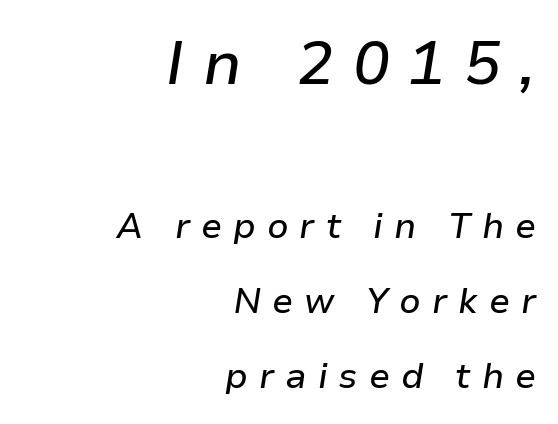
The image shows 61 px text type, italic (leaning right); set right-aligned, loose line spacing (2.15x), unusually wide letter spacing (+0.31 em), not underlined; the first (top) block is 1.74x larger; low stroke contrast and a medium x-height.
